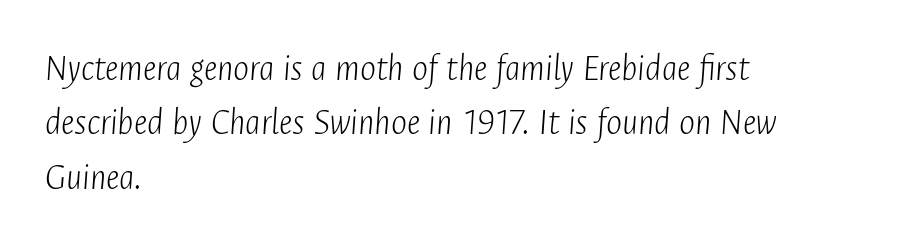
Is the type slanted? Yes — the strokes lean at a clear angle. Summary of vertical rhythm: regular, with standard interline spacing. Ink coverage per letter is moderate at most. Character widths vary here, with narrow letters taking less room than wide ones.
